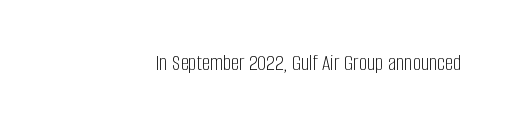
Compared with a typical body face, this is equally light or lighter still. Does the copy run flush right? Yes — the right margin is perfectly even. Descender tails drop into unmarked territory. You could call the tracking neutral — neither tight nor loose. Italic? Not at all — the glyphs are vertical.
